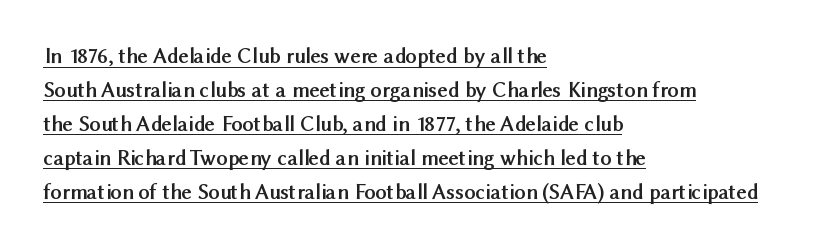
The image shows 22 px bold type, upright; set left-aligned, normal line spacing (1.54x), normal letter spacing, underlined.
